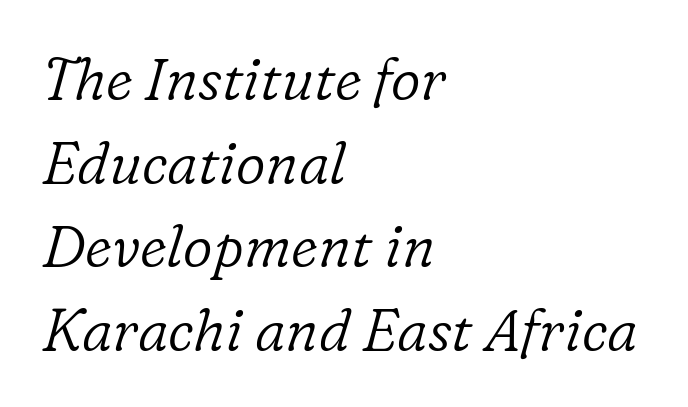
Style check: oblique. Underline: absent. Compared with typical paragraphs, the rows here are spaced about the same. Are there feet on the stems? There are — it's a serif.
